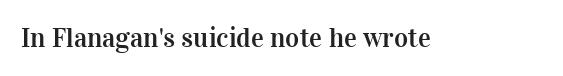
{"italic": "no", "underline": "no", "letter_spacing": "normal", "letter_spacing_em": 0.0, "glyph_px": 27}
